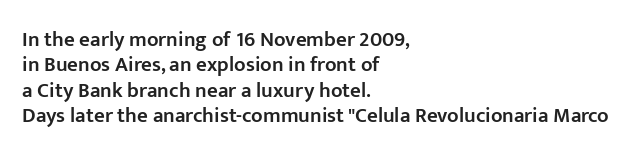
The image shows 21 px text type, upright; set left-aligned, line spacing 1.21x, normal letter spacing, not underlined.
